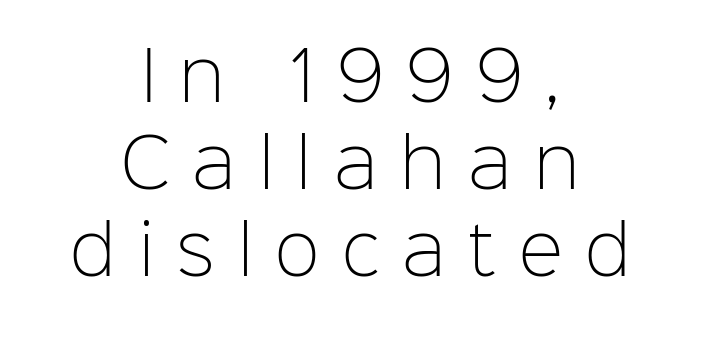
The image shows 67 px light sans-serif type, upright; set centered, normal line spacing (1.3x), unusually wide letter spacing (+0.34 em), not underlined; low stroke contrast and a medium x-height.
